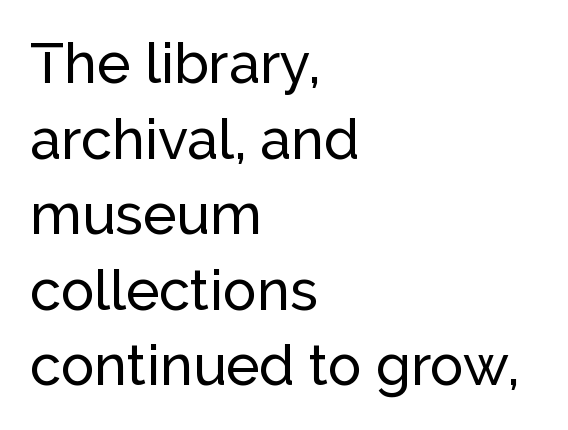
The image shows 56 px sans-serif type, upright; set left-aligned, normal line spacing (1.35x), normal letter spacing, not underlined; low stroke contrast and a medium x-height.
